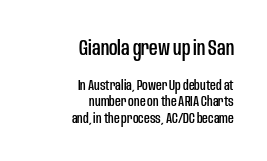
The tracking reads as untouched default to a designer's eye. One-word summary of the alignment: right. Does the bottom block carry the larger type? No, the top block does. Is there any slant? The stems are plumb. Honestly, there is no underline to notice here at all.
